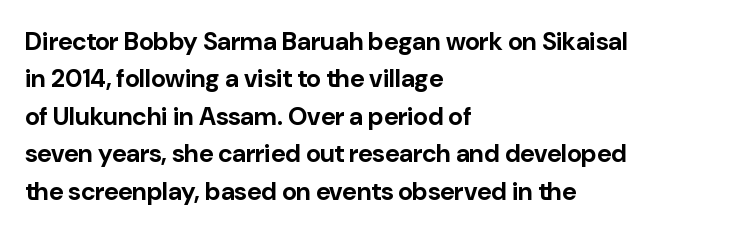
The image shows 25 px bold type, upright; set left-aligned, normal line spacing (1.5x), normal letter spacing, not underlined.
